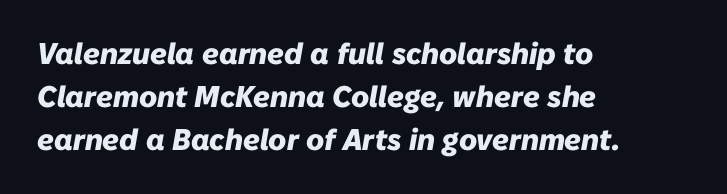
The image shows 30 px heavy type, italic (leaning right); set left-aligned, normal line spacing (1.44x), normal letter spacing, not underlined; low stroke contrast and a medium x-height.
